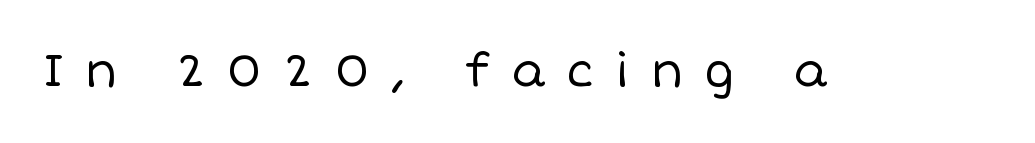
Q: Is the text bold? A: No.
Q: Is the text italic (slanted)? A: No, it is upright.
Q: Is the text underlined? A: No.
Q: Is the spacing between letters normal or unusually wide? A: Unusually wide.
Q: Width (condensed, normal, or wide)? A: Normal.
Q: Stroke contrast? A: Low.
Q: x-height? A: Large.
Q: Monospaced? A: No.
